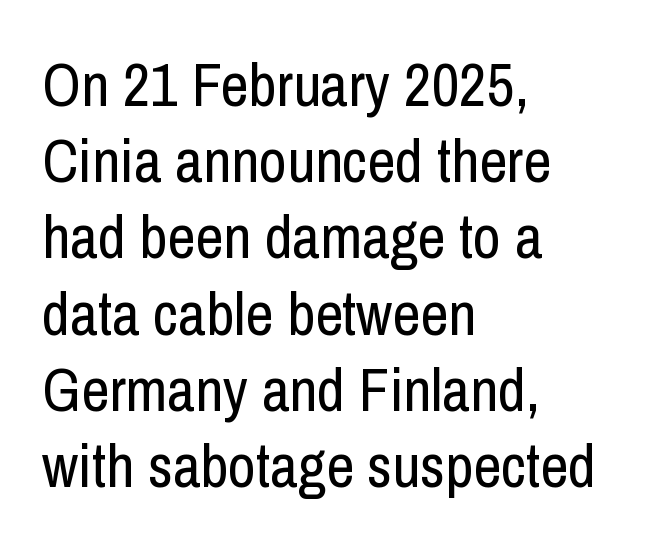
In CSS terms this would be text-align: left. Students, observe: this is what conventionally led text looks like. Serif or sans? Sans — the stroke terminals are bare. Glyph-to-glyph distance matches everyday printed text. These lines are rendered in a variable-pitch font.
